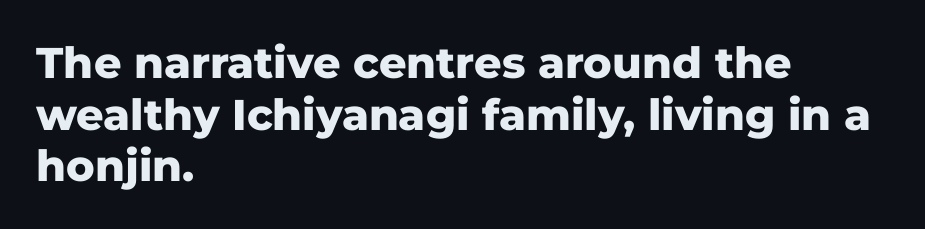
You can tell it's not italic because the verticals are truly vertical. The glyphs have the mass of a bold cut. The letters advance in unequal steps, a hallmark of proportional type. If you drew a ruler down the left edge, every line would touch it. In terms of letterspacing, this is plain default setting. Decoration check: the copy has no underline.
